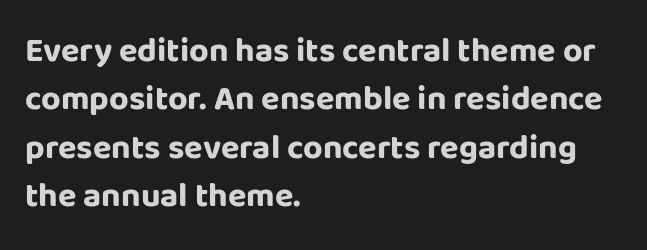
{"serif": "no", "italic": "no", "bold": "yes", "weight": "bold", "width": "normal", "stroke_contrast": "low", "x_height": "large", "monospaced": "no", "underline": "no", "align": "left", "line_spacing": "normal", "line_spacing_ratio": 1.42, "letter_spacing": "normal", "letter_spacing_em": 0.0, "glyph_px": 34}
